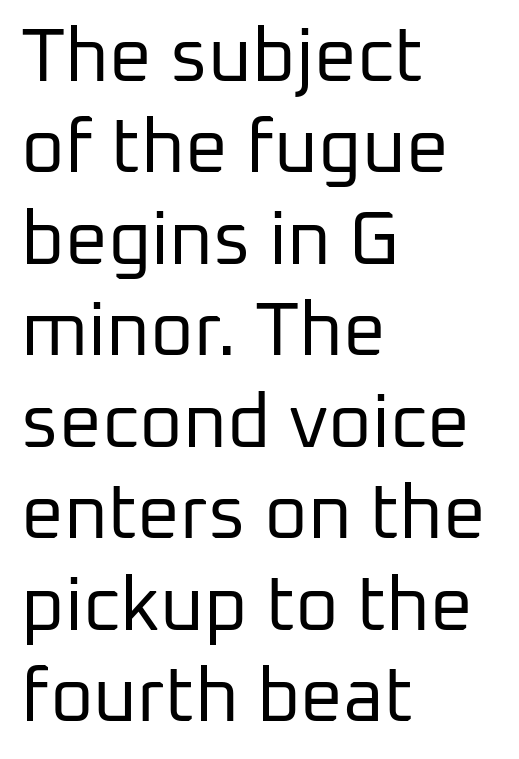
{"serif": "no", "italic": "no", "bold": "no", "weight": "regular", "width": "normal", "stroke_contrast": "low", "x_height": "medium", "monospaced": "no", "underline": "no", "align": "left", "line_spacing_ratio": 1.22, "letter_spacing": "normal", "letter_spacing_em": 0.0, "glyph_px": 75}
